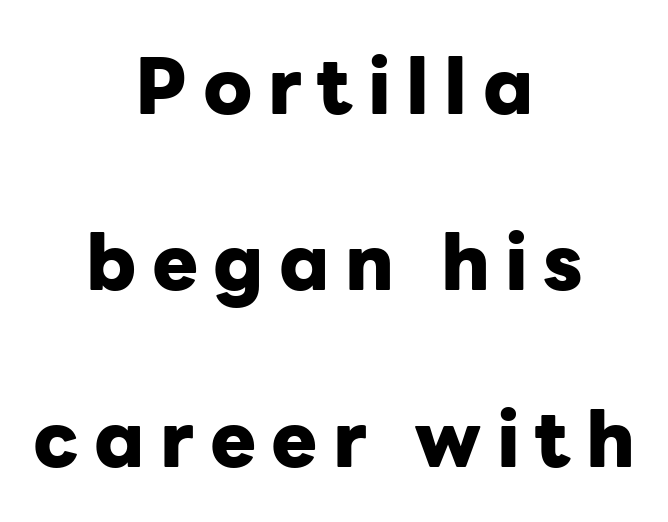
Q: Is the text bold? A: Yes.
Q: Is the text italic (slanted)? A: No, it is upright.
Q: Is the typeface a serif or a sans-serif typeface? A: Sans-serif.
Q: Is the text underlined? A: No.
Q: How is the paragraph aligned? A: Centered.
Q: Is the spacing between letters normal or unusually wide? A: Unusually wide.
Q: Is the spacing between lines tight, normal or loose? A: Loose.
Q: Width (condensed, normal, or wide)? A: Normal.
Q: Stroke contrast? A: Low.
Q: x-height? A: Medium.
Q: Monospaced? A: No.
